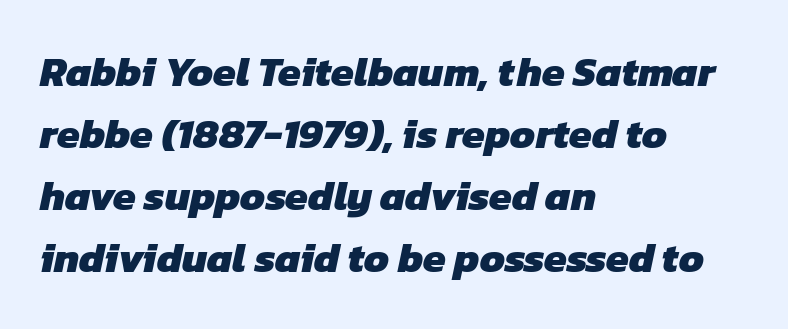
The image shows 41 px heavy sans-serif type; set left-aligned, normal line spacing (1.51x), normal letter spacing, not underlined; low stroke contrast and a medium x-height.
